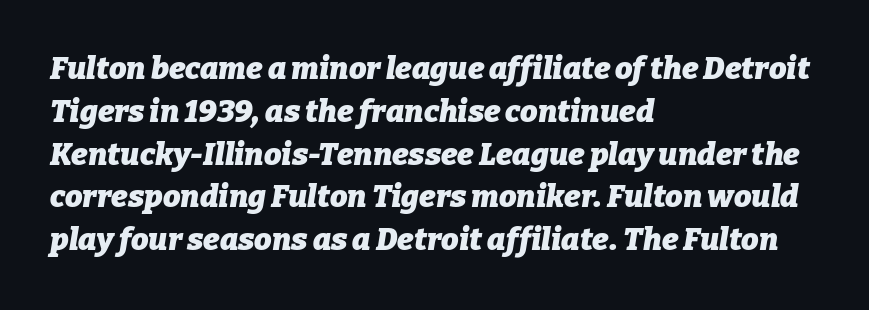
The image shows 31 px heavy type, italic (leaning right); set left-aligned, normal line spacing (1.38x), normal letter spacing, not underlined; low stroke contrast and a medium x-height.
